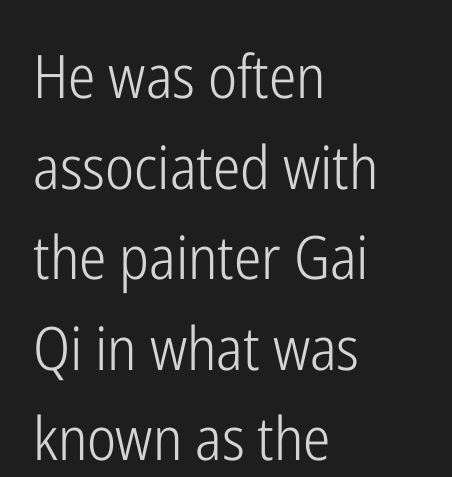
You could call the tracking neutral — neither tight nor loose. A quiet, ordinary-to-light weight characterises the typeface. Spacing verdict: proportional, widths tailored to each character. Reading down the column, the eye jumps a familiar distance to each next line. Plain, unruled lines of type.
